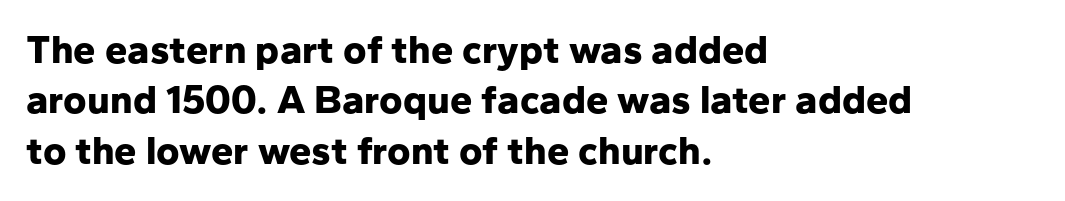
Stroke thickness is high; the sample reads as a true bold. The face used here is proportionally spaced, like ordinary book or web type. How would I describe the line gaps? Plain and ordinary. Notice how the stems are strictly vertical — no italics here. Typeset ragged right — the left edge is the straight one.
